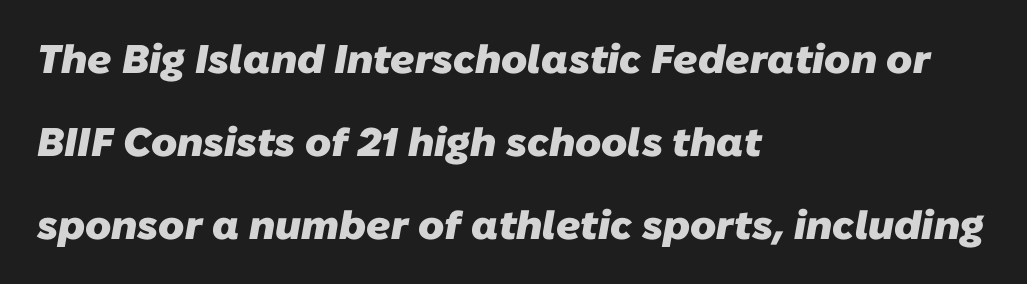
The image shows 40 px heavy sans-serif type; set left-aligned, loose line spacing (2.07x), normal letter spacing, not underlined; low stroke contrast and a medium x-height.
